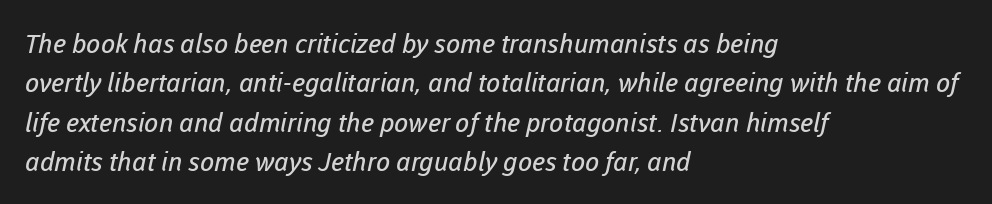
The image shows 26 px text type; set left-aligned, normal line spacing (1.51x), normal letter spacing, not underlined.
